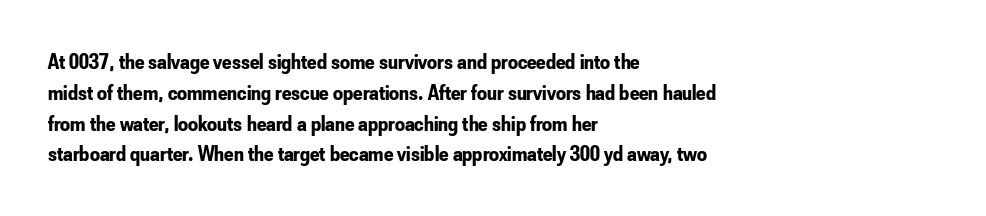
The image shows 22 px bold type, upright; set left-aligned, normal line spacing (1.4x), normal letter spacing, not underlined.
